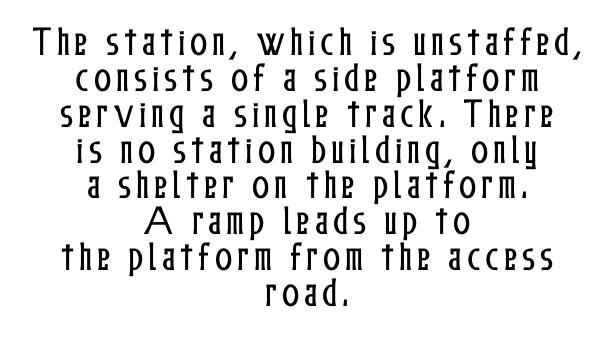
The image shows 32 px condensed type, upright; set centered, tight line spacing (1.12x), not underlined; low stroke contrast and a medium x-height.
